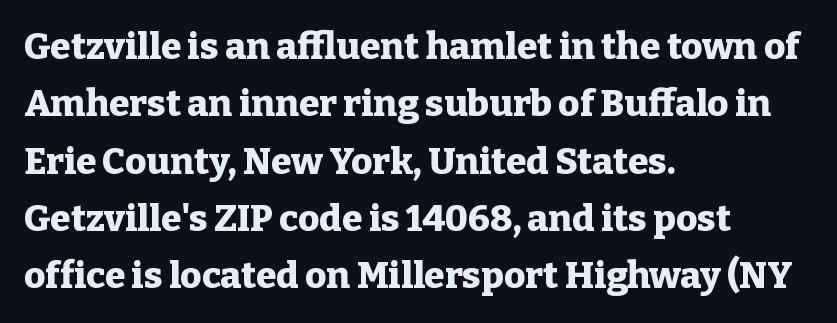
{"serif": "yes", "italic": "no", "bold": "yes", "weight": "heavy", "width": "normal", "stroke_contrast": "low", "x_height": "medium", "monospaced": "no", "underline": "no", "align": "left", "line_spacing": "normal", "line_spacing_ratio": 1.55, "letter_spacing": "normal", "letter_spacing_em": 0.0, "glyph_px": 37}
